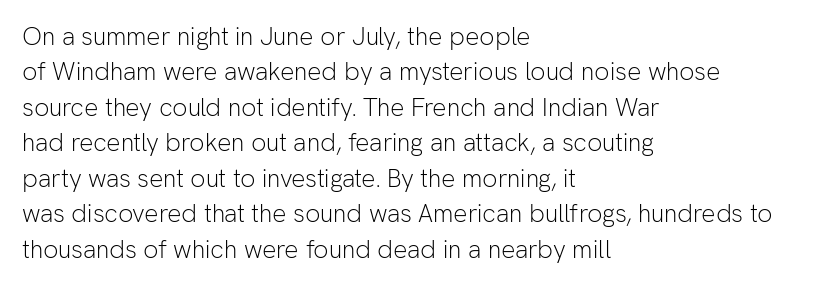
Plain, unruled lines of type. Is the type heavy? It reads as light-to-regular instead. Interline gaps are of average width in this sample. In terms of posture, this sample is upright. These lines are set flush left with a ragged right edge. Nothing unusual about the tracking: characters are spaced as the font intends.
